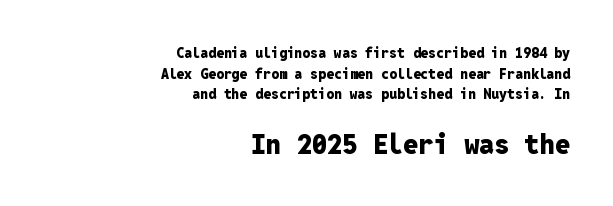
{"italic": "no", "bold": "yes", "underline": "no", "align": "right", "line_spacing": "normal", "line_spacing_ratio": 1.47, "letter_spacing": "normal", "letter_spacing_em": 0.0, "larger_block": "second", "size_ratio": 1.93, "glyph_px": 27}
